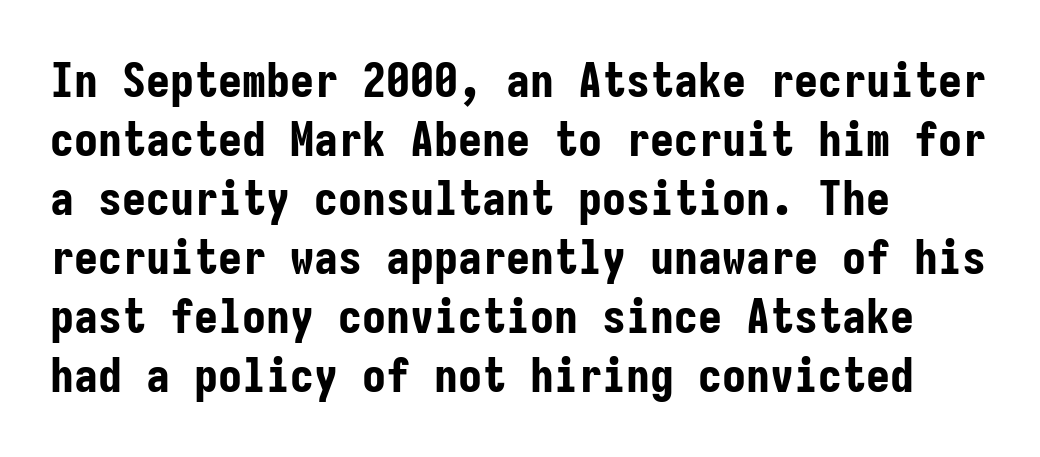
{"serif": "no", "italic": "no", "bold": "yes", "weight": "bold", "width": "condensed", "stroke_contrast": "low", "x_height": "medium", "monospaced": "yes", "underline": "no", "align": "left", "line_spacing_ratio": 1.23, "letter_spacing": "normal", "letter_spacing_em": 0.0, "glyph_px": 48}
